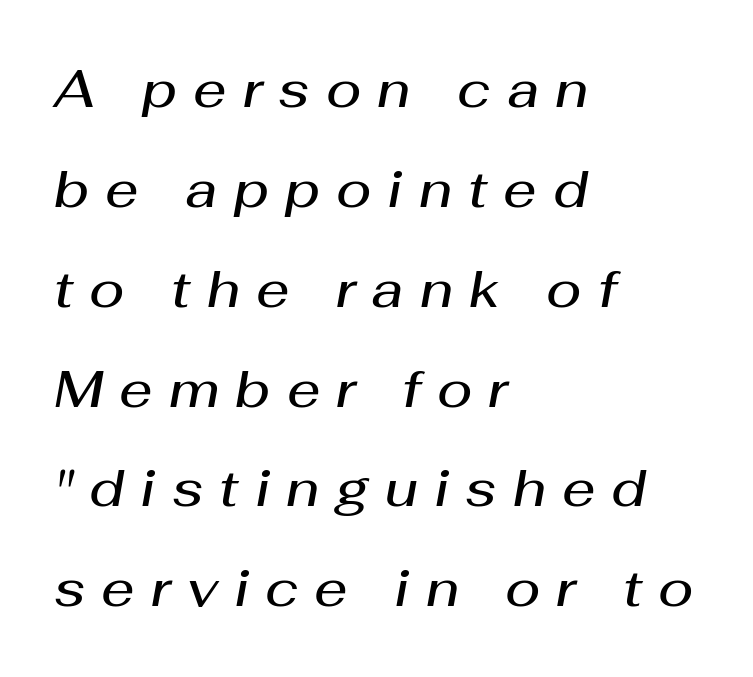
Every letter is mildly thick-stroked: semibold rather than bold. The passage shown is typed in a proportional face where columns would drift. Horizontal bands of white between lines are thick stripes. The letters are slanted; this is an italic face.
